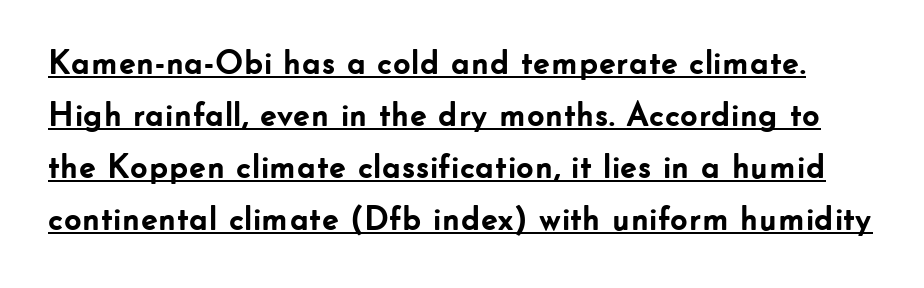
The image shows 34 px semibold sans-serif type, upright; set normal line spacing (1.53x), normal letter spacing, underlined; low stroke contrast and a small x-height.
